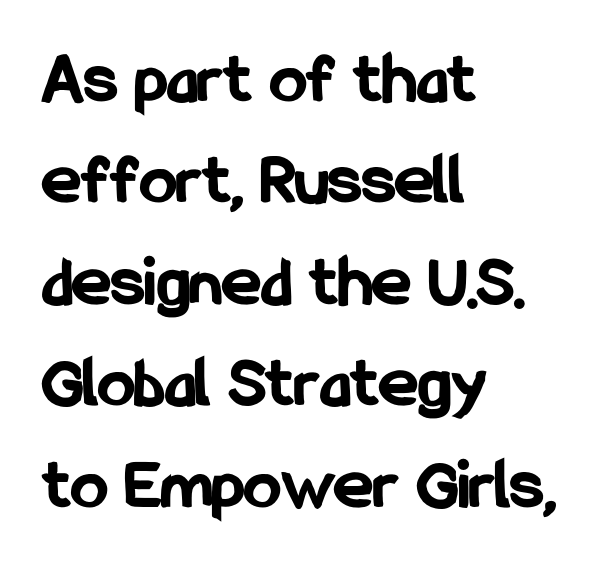
Q: Is the text bold? A: Yes.
Q: Is the text italic (slanted)? A: No, it is upright.
Q: Is the typeface a serif or a sans-serif typeface? A: Sans-serif.
Q: Is the text underlined? A: No.
Q: How is the paragraph aligned? A: Left-aligned.
Q: Is the spacing between letters normal or unusually wide? A: Normal.
Q: Is the spacing between lines tight, normal or loose? A: Normal.
Q: Width (condensed, normal, or wide)? A: Condensed.
Q: Stroke contrast? A: Low.
Q: x-height? A: Medium.
Q: Monospaced? A: No.
